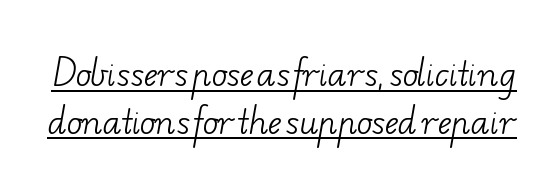
The image shows 32 px light, wide serif type; set normal line spacing (1.49x), normal letter spacing, underlined; low stroke contrast and a small x-height.
